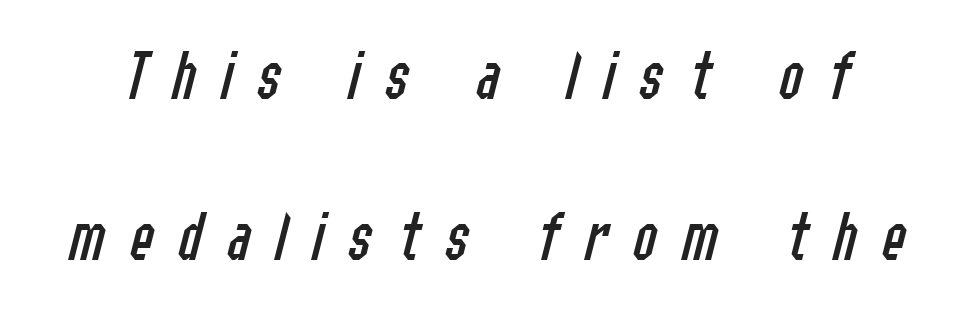
You could fit nearly another row in the gap between these rows. No word sits above an underline. A typesetter would mark this as italic. A typesetter would call this proportional, since set widths differ per character. Weight: not bold — regular or lighter. The tracking jumps out immediately: characters are airy and widely separated.
